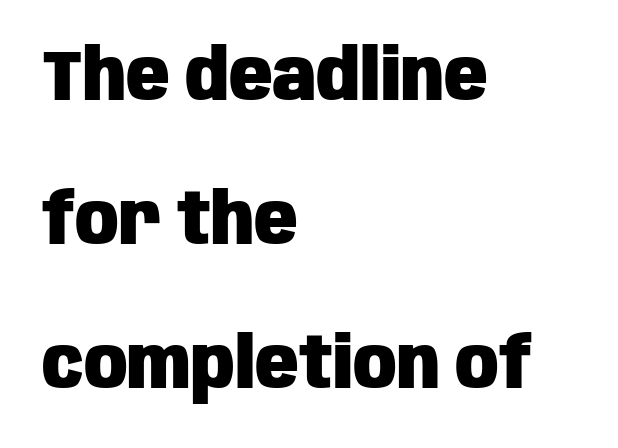
The image shows 72 px heavy, condensed sans-serif type, upright; set left-aligned, loose line spacing (2.0x), normal letter spacing, not underlined; low stroke contrast and a large x-height.
